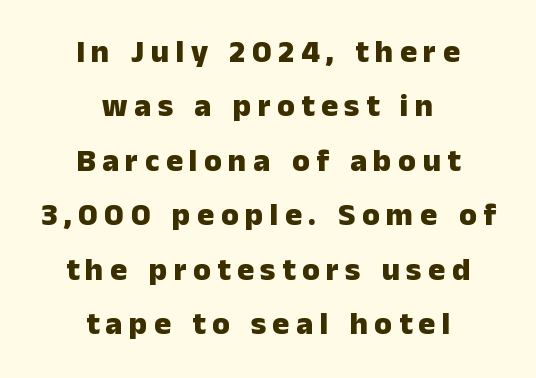
{"serif": "no", "italic": "no", "bold": "yes", "weight": "heavy", "width": "normal", "stroke_contrast": "low", "x_height": "medium", "monospaced": "no", "underline": "no", "align": "center", "line_spacing": "normal", "line_spacing_ratio": 1.7, "letter_spacing": "wide", "letter_spacing_em": 0.2, "glyph_px": 32}
